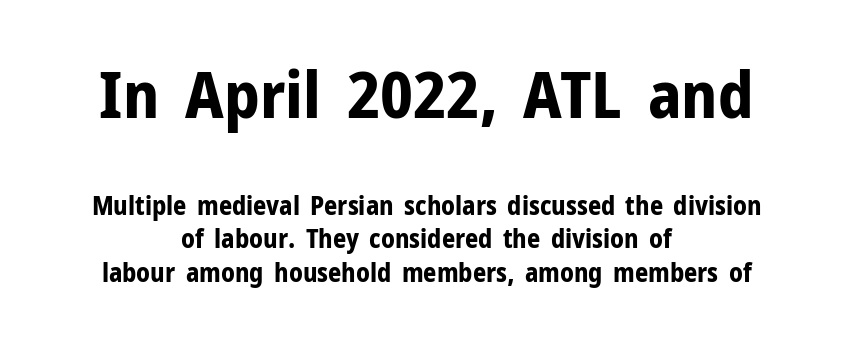
{"serif": "no", "italic": "no", "bold": "yes", "weight": "bold", "width": "normal", "stroke_contrast": "low", "x_height": "medium", "monospaced": "no", "underline": "no", "align": "center", "line_spacing": "normal", "line_spacing_ratio": 1.29, "letter_spacing": "normal", "letter_spacing_em": 0.0, "larger_block": "first", "size_ratio": 2.5, "glyph_px": 65}
